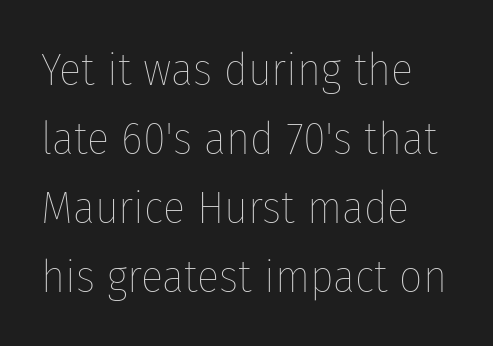
Q: Is the text bold? A: No.
Q: Is the text italic (slanted)? A: No, it is upright.
Q: Is the text underlined? A: No.
Q: How is the paragraph aligned? A: Left-aligned.
Q: Is the spacing between letters normal or unusually wide? A: Normal.
Q: Is the spacing between lines tight, normal or loose? A: Normal.
Q: Width (condensed, normal, or wide)? A: Condensed.
Q: Stroke contrast? A: Low.
Q: x-height? A: Medium.
Q: Monospaced? A: No.
